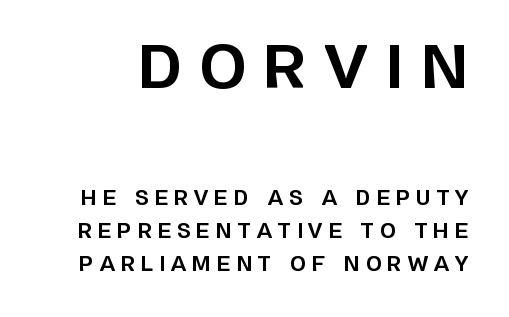
The image shows 60 px bold sans-serif type, upright; set normal line spacing (1.66x), unusually wide letter spacing (+0.3 em), not underlined; the first (top) block is 3.0x larger; low stroke contrast and a large x-height.
